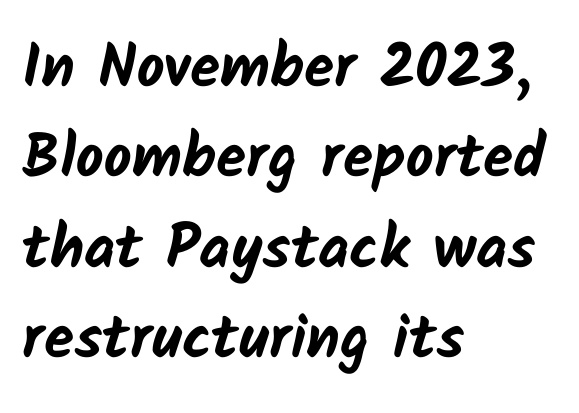
Q: Is the text bold? A: Yes.
Q: Is the typeface a serif or a sans-serif typeface? A: Sans-serif.
Q: Is the text underlined? A: No.
Q: How is the paragraph aligned? A: Left-aligned.
Q: Is the spacing between letters normal or unusually wide? A: Normal.
Q: Is the spacing between lines tight, normal or loose? A: Normal.
Q: Width (condensed, normal, or wide)? A: Normal.
Q: Stroke contrast? A: Low.
Q: x-height? A: Medium.
Q: Monospaced? A: No.
